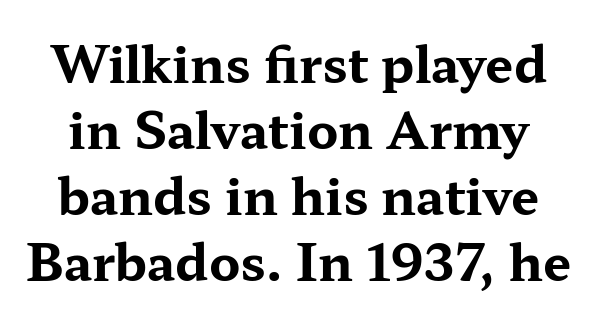
{"serif": "yes", "italic": "no", "bold": "yes", "weight": "bold", "width": "wide", "stroke_contrast": "medium", "x_height": "medium", "monospaced": "no", "underline": "no", "line_spacing": "normal", "line_spacing_ratio": 1.32, "letter_spacing": "normal", "letter_spacing_em": 0.0, "glyph_px": 50}
